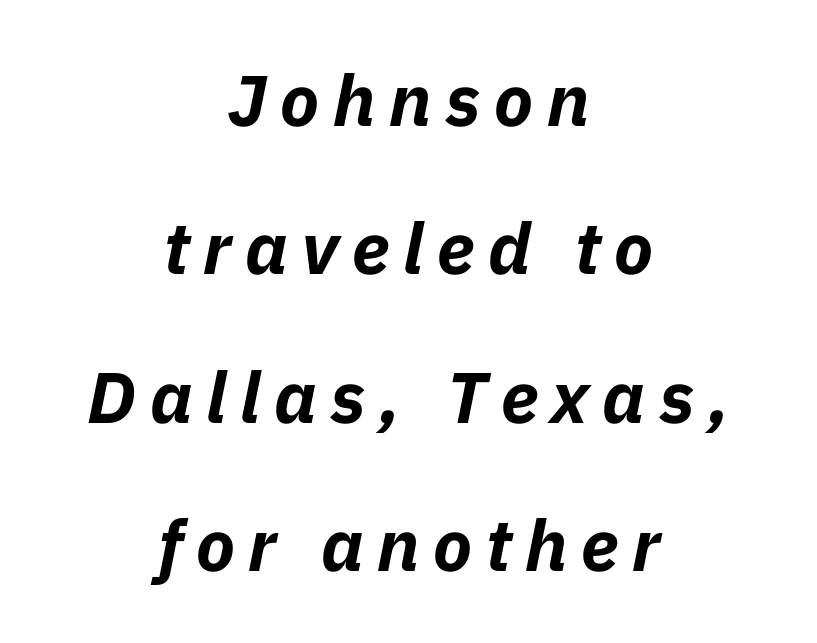
The image shows 72 px bold type, italic (leaning right); set centered, loose line spacing (2.06x), not underlined; low stroke contrast and a medium x-height.
